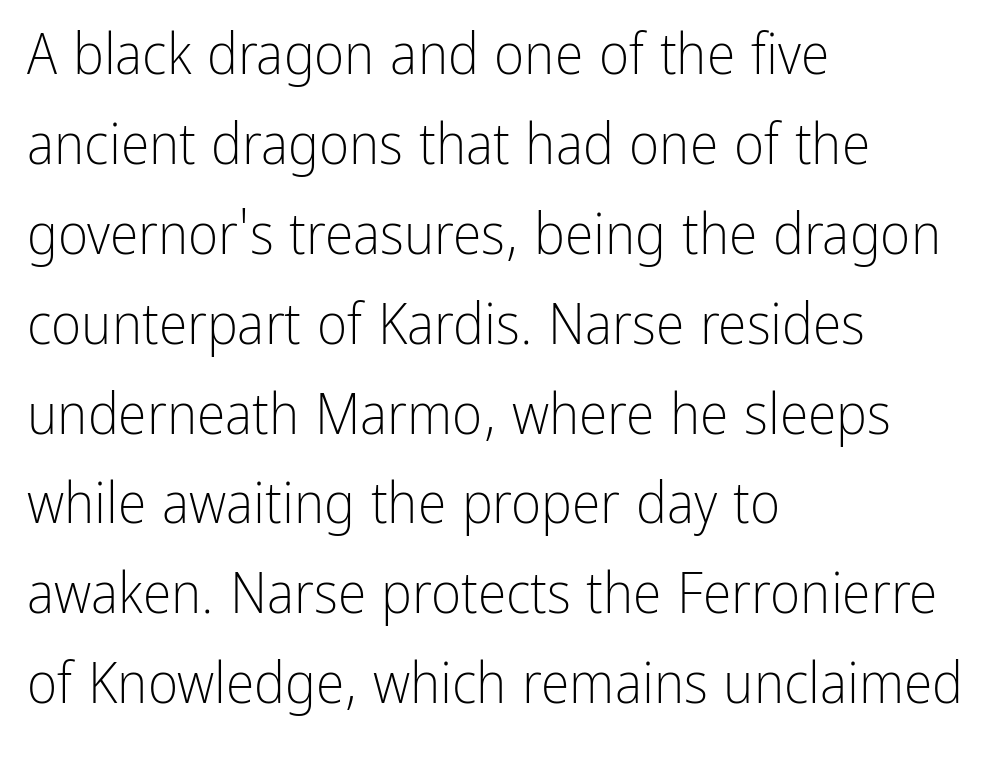
The type sits square on the baseline with zero lean. This sample uses a sans-serif face. How are the letters spaced? Ordinarily, with no added tracking. Proportional: the letters do not fall into vertical columns. Left-aligned paragraph, ragged on the right.
